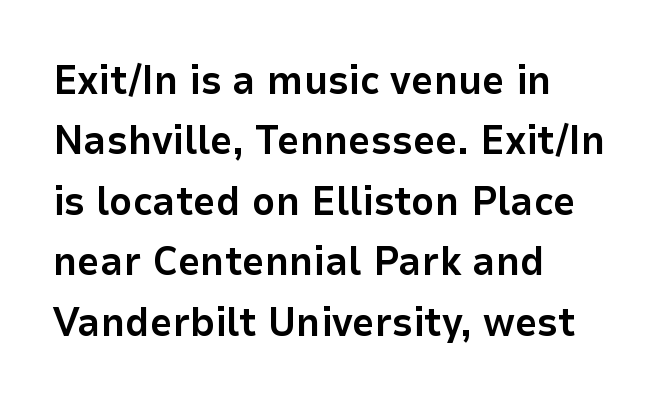
{"serif": "no", "italic": "no", "bold": "yes", "weight": "bold", "width": "normal", "stroke_contrast": "low", "x_height": "medium", "monospaced": "no", "underline": "no", "align": "left", "line_spacing": "normal", "line_spacing_ratio": 1.51, "letter_spacing": "normal", "letter_spacing_em": 0.0, "glyph_px": 40}
